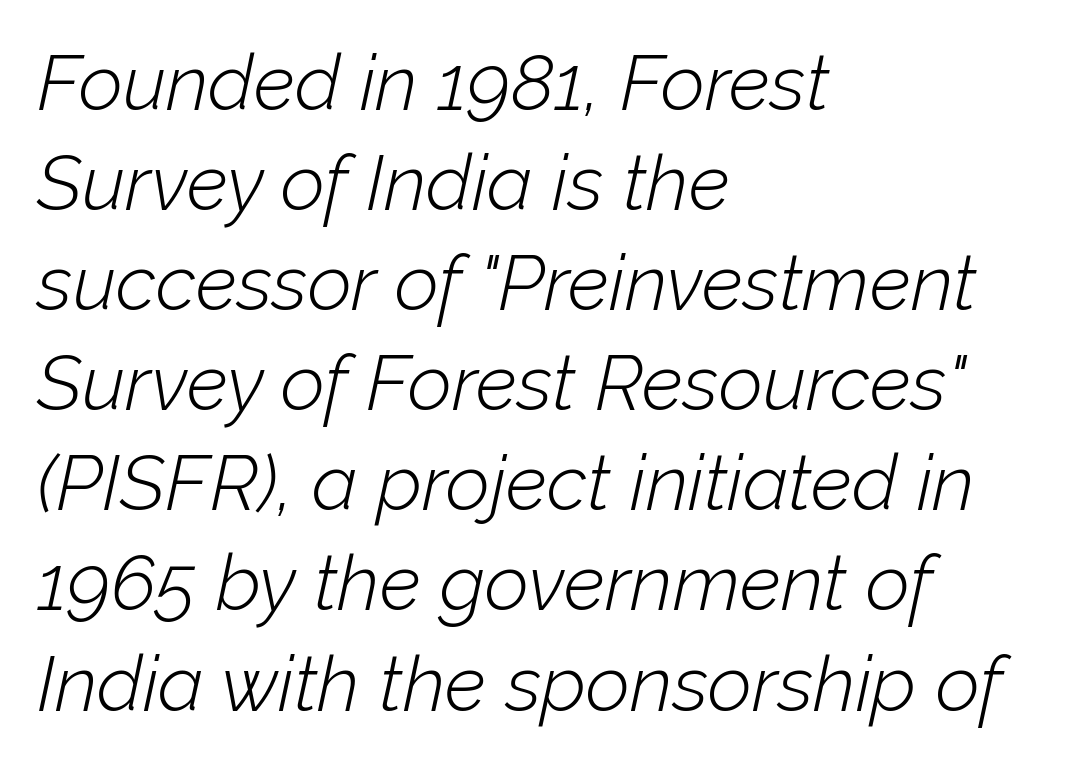
Q: Is the text bold? A: No.
Q: Is the text italic (slanted)? A: Yes, it leans right by about 12 degrees.
Q: Is the text underlined? A: No.
Q: How is the paragraph aligned? A: Left-aligned.
Q: Is the spacing between letters normal or unusually wide? A: Normal.
Q: Is the spacing between lines tight, normal or loose? A: Normal.
Q: Width (condensed, normal, or wide)? A: Normal.
Q: Stroke contrast? A: Low.
Q: x-height? A: Medium.
Q: Monospaced? A: No.
